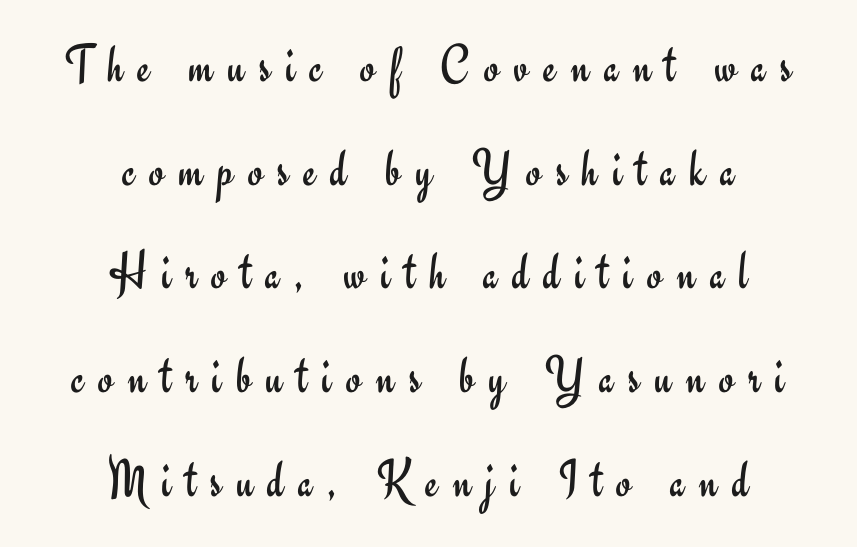
Q: Is the text bold? A: No.
Q: Is the text italic (slanted)? A: Yes.
Q: Is the typeface a serif or a sans-serif typeface? A: Sans-serif.
Q: Is the text underlined? A: No.
Q: How is the paragraph aligned? A: Centered.
Q: Is the spacing between letters normal or unusually wide? A: Unusually wide.
Q: Is the spacing between lines tight, normal or loose? A: Loose.
Q: Width (condensed, normal, or wide)? A: Normal.
Q: Stroke contrast? A: Low.
Q: x-height? A: Small.
Q: Monospaced? A: No.
